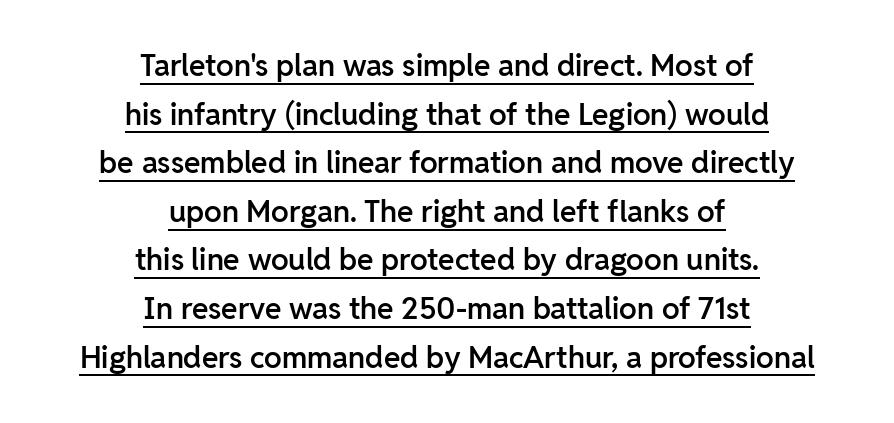
Horizontal alignment here is central, giving a formal, balanced look. The passage shown is typed in a proportional face where columns would drift. You can tell it's not italic because the verticals are truly vertical. The glyphs in this specimen are sans serif.
